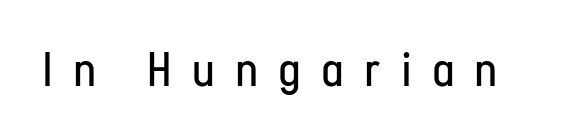
Q: Is the text bold? A: No.
Q: Is the text italic (slanted)? A: No, it is upright.
Q: Is the typeface a serif or a sans-serif typeface? A: Sans-serif.
Q: Is the text underlined? A: No.
Q: Is the spacing between letters normal or unusually wide? A: Unusually wide.
Q: Width (condensed, normal, or wide)? A: Condensed.
Q: Stroke contrast? A: Low.
Q: x-height? A: Medium.
Q: Monospaced? A: No.
